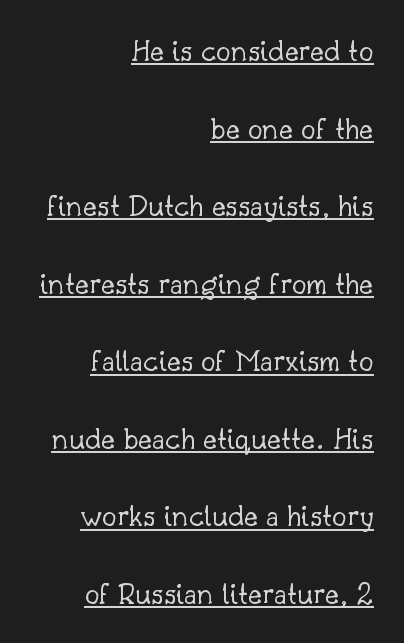
The image shows 33 px light type, upright; set right-aligned, loose line spacing (2.35x), normal letter spacing, underlined; low stroke contrast and a small x-height.
